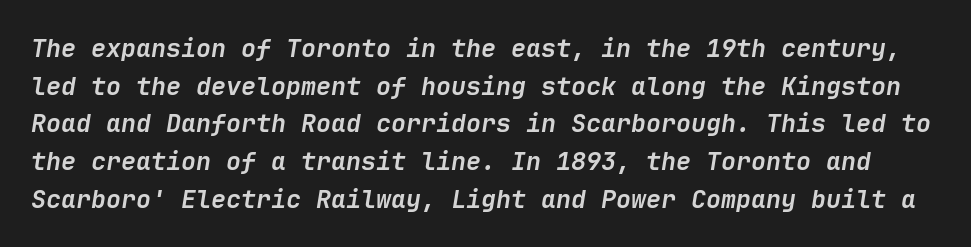
Q: Is the text bold? A: Yes.
Q: Is the text italic (slanted)? A: Yes, it leans right by about 9 degrees.
Q: Is the text underlined? A: No.
Q: Is the spacing between letters normal or unusually wide? A: Normal.
Q: Is the spacing between lines tight, normal or loose? A: Normal.
